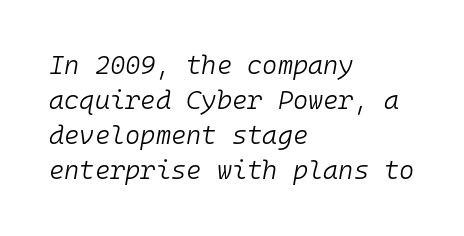
The image shows 26 px text type, italic (leaning right); set left-aligned, normal line spacing (1.35x), normal letter spacing, not underlined.
